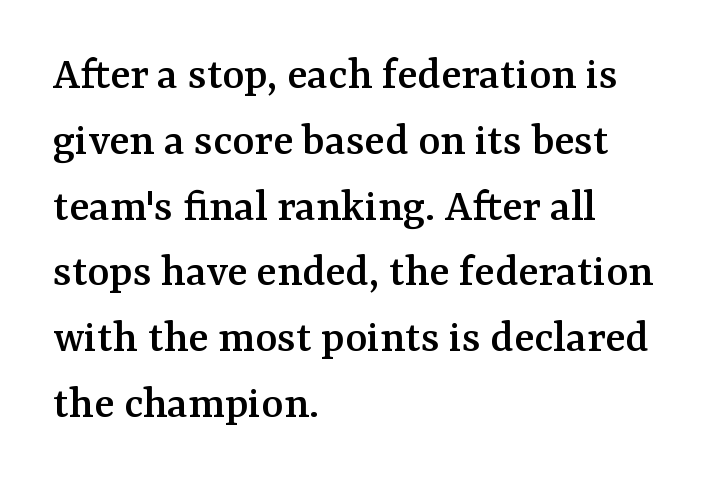
The image shows 47 px serif type, upright; set left-aligned, normal line spacing (1.4x), normal letter spacing, not underlined; medium stroke contrast and a medium x-height.
